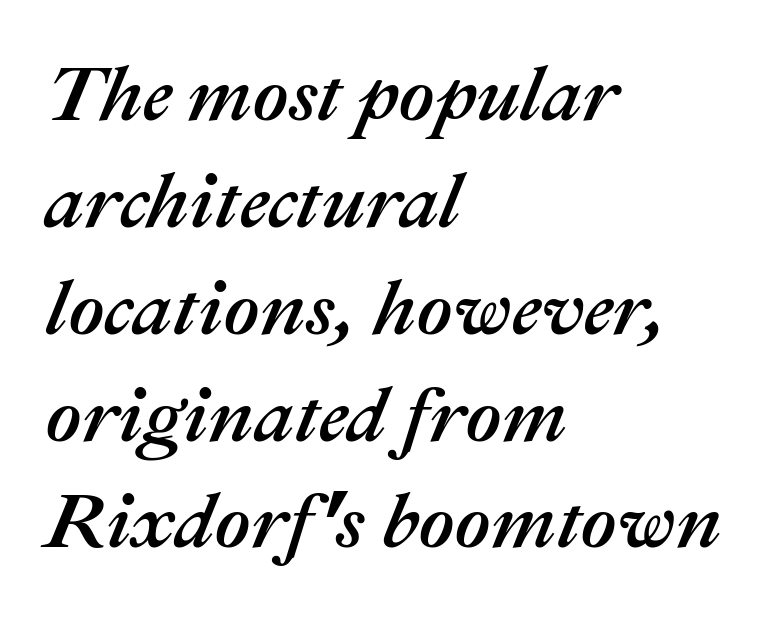
Q: Is the text italic (slanted)? A: Yes, it leans right by about 22 degrees.
Q: Is the text underlined? A: No.
Q: How is the paragraph aligned? A: Left-aligned.
Q: Is the spacing between letters normal or unusually wide? A: Normal.
Q: Is the spacing between lines tight, normal or loose? A: Normal.
Q: Width (condensed, normal, or wide)? A: Normal.
Q: Stroke contrast? A: Medium.
Q: x-height? A: Medium.
Q: Monospaced? A: No.
